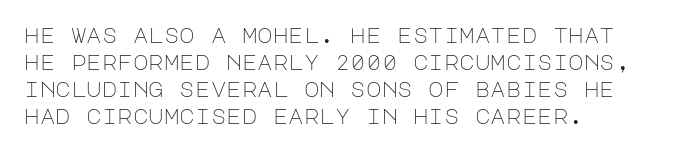
These lines keep a tight, regular rhythm from letter to letter. The rows are spaced the way most documents space them. Nothing heavy about these letters — not bold at all. A roman cut, with each character standing at attention. Check under the words: just untouched page. All the whitespace from short lines collects on the right.
